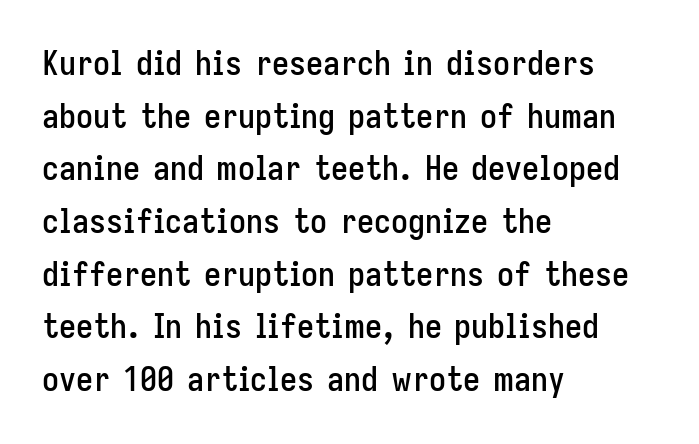
{"serif": "no", "italic": "no", "width": "condensed", "stroke_contrast": "low", "x_height": "medium", "monospaced": "no", "underline": "no", "align": "left", "line_spacing": "normal", "line_spacing_ratio": 1.55, "letter_spacing": "normal", "letter_spacing_em": 0.0, "glyph_px": 34}
